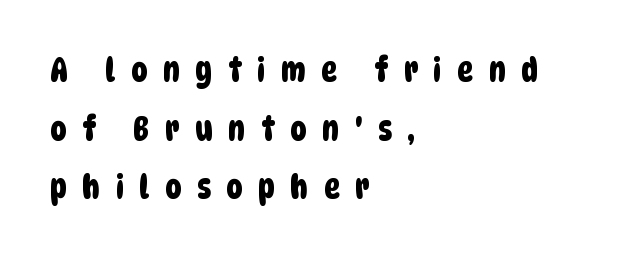
Q: Is the typeface a serif or a sans-serif typeface? A: Sans-serif.
Q: Is the text underlined? A: No.
Q: How is the paragraph aligned? A: Left-aligned.
Q: Is the spacing between letters normal or unusually wide? A: Unusually wide.
Q: Width (condensed, normal, or wide)? A: Condensed.
Q: Stroke contrast? A: Low.
Q: x-height? A: Large.
Q: Monospaced? A: No.
